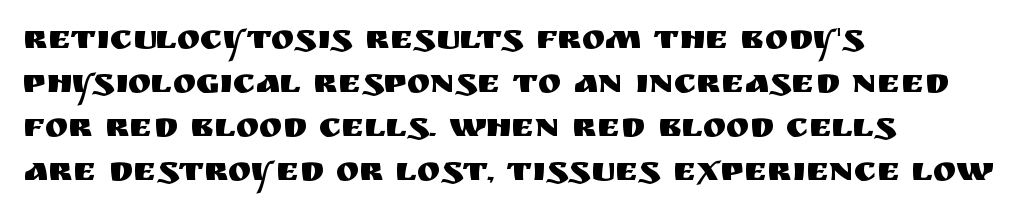
{"serif": "no", "italic": "no", "width": "normal", "stroke_contrast": "medium", "x_height": "large", "monospaced": "no", "underline": "no", "align": "left", "line_spacing": "normal", "line_spacing_ratio": 1.26, "letter_spacing": "normal", "letter_spacing_em": 0.0, "glyph_px": 35}
